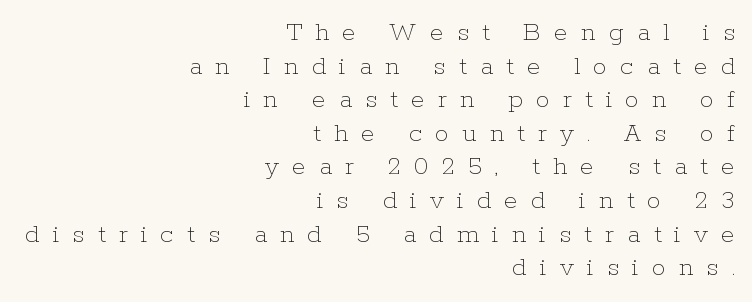
Each letter keeps its own natural width here, so spacing adapts to shape. Descenders are the only things crossing below the line. Weight: not bold — regular or lighter. Inter-character spacing is expanded well beyond the font's built-in metrics.
